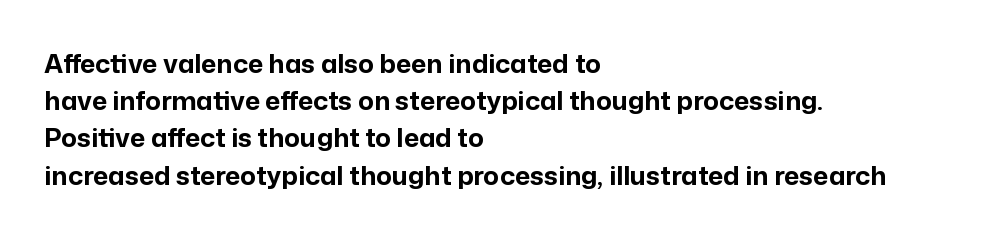
The image shows 26 px bold type, upright; set left-aligned, normal line spacing (1.43x), normal letter spacing, not underlined.
